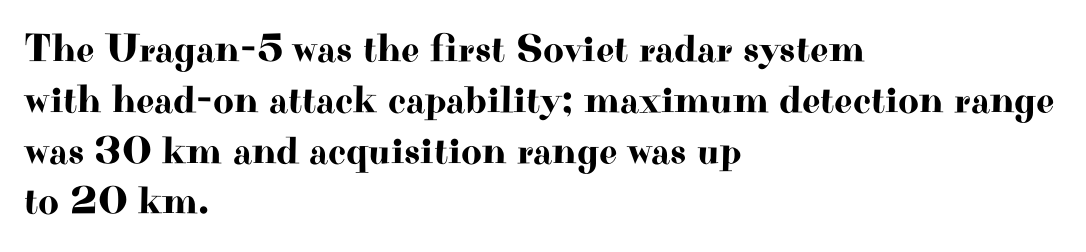
The image shows 40 px wide serif type, upright; set left-aligned, normal line spacing (1.27x), normal letter spacing, not underlined; high stroke contrast and a small x-height.
